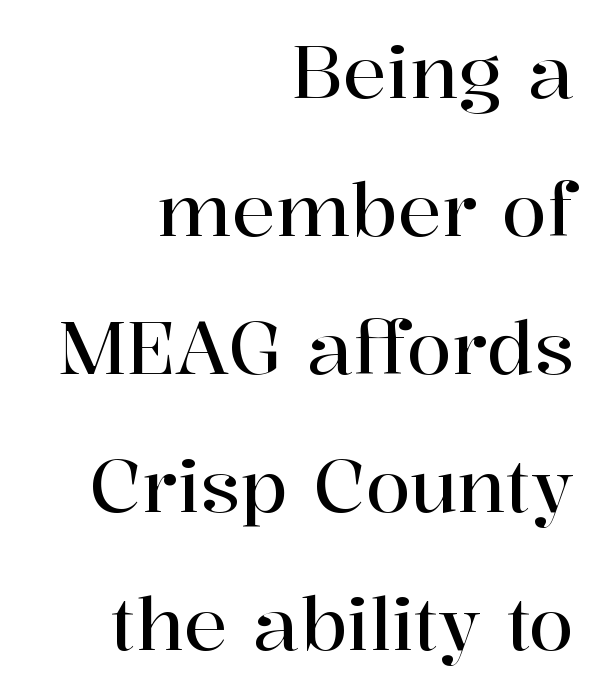
The image shows 73 px serif type, upright; set right-aligned, line spacing 1.89x, normal letter spacing, not underlined; high stroke contrast and a medium x-height.
